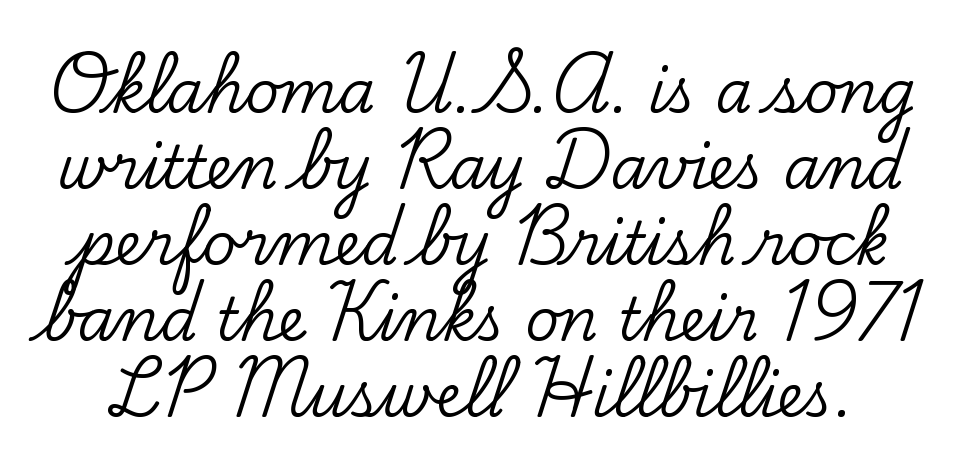
{"serif": "yes", "width": "normal", "stroke_contrast": "low", "x_height": "small", "monospaced": "no", "underline": "no", "line_spacing": "normal", "line_spacing_ratio": 1.29, "letter_spacing": "normal", "letter_spacing_em": 0.0, "glyph_px": 59}
